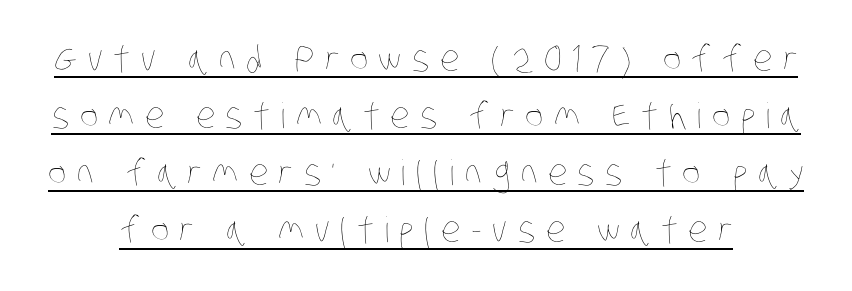
The image shows 35 px thin, condensed type; set normal line spacing (1.63x), unusually wide letter spacing (+0.3 em), underlined; low stroke contrast and a large x-height.
